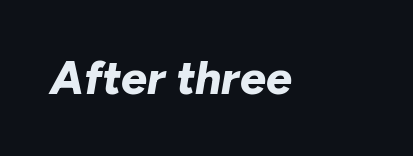
Q: Is the text bold? A: Yes.
Q: Is the text italic (slanted)? A: Yes, it leans right by about 10 degrees.
Q: Is the text underlined? A: No.
Q: Is the spacing between letters normal or unusually wide? A: Normal.
Q: Width (condensed, normal, or wide)? A: Normal.
Q: Stroke contrast? A: Low.
Q: x-height? A: Medium.
Q: Monospaced? A: No.
